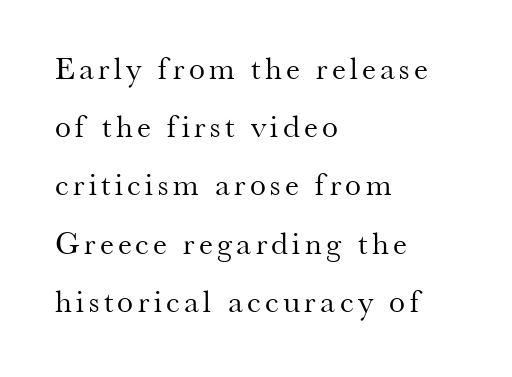
{"serif": "yes", "italic": "no", "bold": "no", "weight": "regular", "width": "normal", "stroke_contrast": "medium", "x_height": "small", "monospaced": "no", "underline": "no", "align": "left", "line_spacing_ratio": 1.82, "glyph_px": 32}
